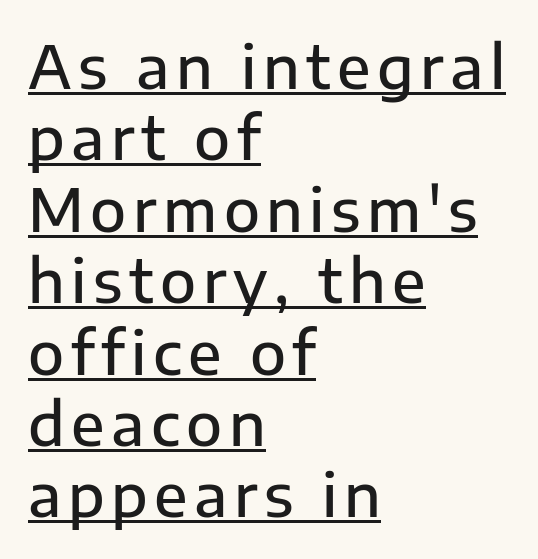
{"serif": "no", "italic": "no", "bold": "semi", "weight": "semibold", "width": "normal", "stroke_contrast": "low", "x_height": "medium", "monospaced": "no", "underline": "yes", "align": "left", "line_spacing_ratio": 1.21, "glyph_px": 59}
